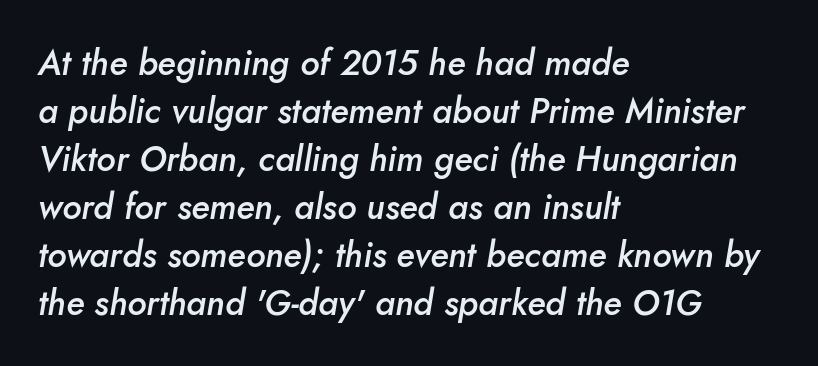
Default kerning and tracking; the words read as compact shapes. The whole block is typeset with a tilt. What weight is shown? A semibold, between regular and bold. Honestly, there is no underline to notice here at all.
